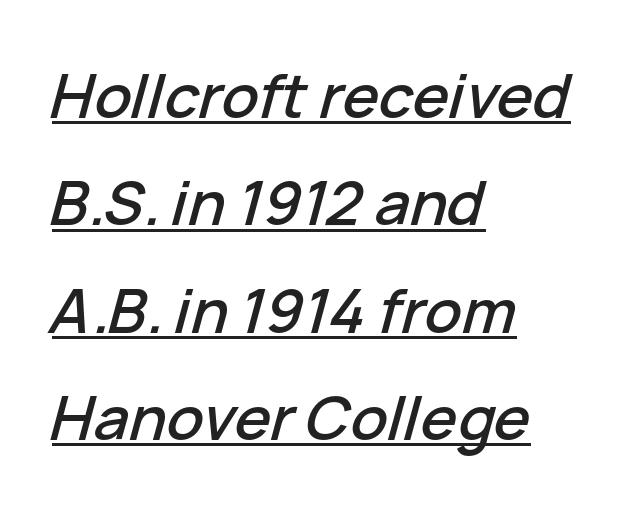
The line texture is even and compact thanks to regular tracking. An italicized treatment has been applied to the whole sample. The face used here is proportionally spaced, like ordinary book or web type. The compositor pushed each line to the left boundary. Notice how a bar underscores the lettering throughout.
